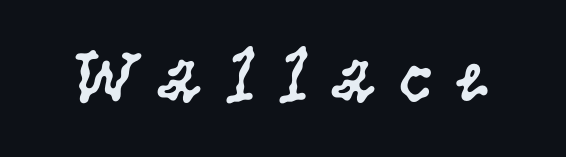
The designer went with a serif here, giving each stem small feet. The rendering uses natural spacing where letterforms have individual widths. What stands out about the letter spacing? Its width — letters are far apart. Is this a heavy cut? Hardly; it is regular or lighter. Has an underline been added? It has not.
